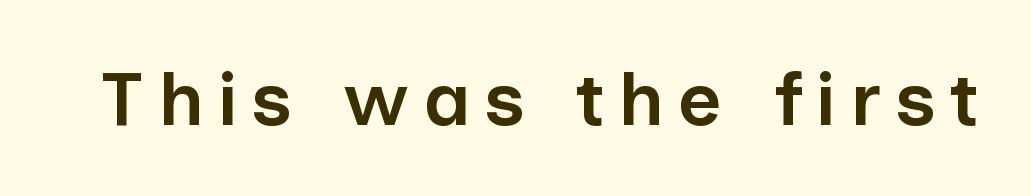
{"serif": "no", "italic": "no", "bold": "semi", "weight": "semibold", "width": "normal", "stroke_contrast": "low", "x_height": "medium", "monospaced": "no", "underline": "no", "glyph_px": 76}
